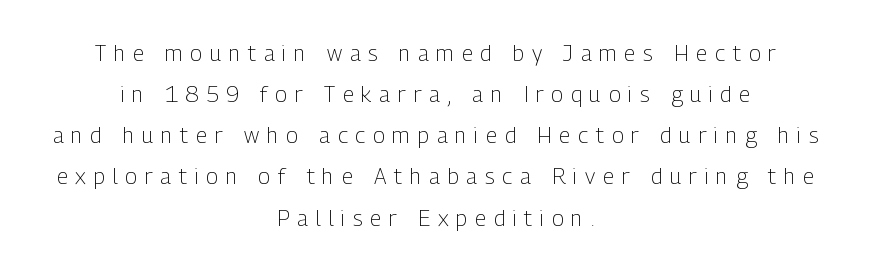
Q: Is the text bold? A: No.
Q: Is the text italic (slanted)? A: No, it is upright.
Q: Is the text underlined? A: No.
Q: How is the paragraph aligned? A: Centered.
Q: Is the spacing between letters normal or unusually wide? A: Unusually wide.
